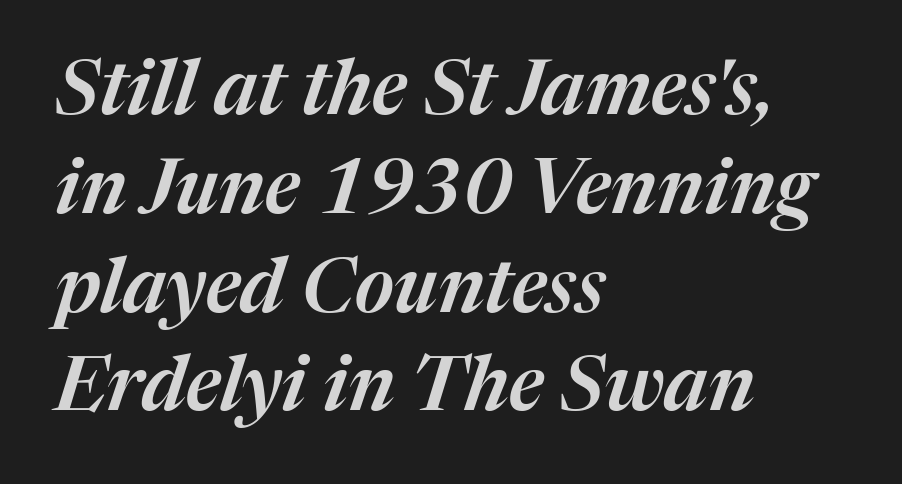
Here the designer chose a conventional face with non-uniform glyph widths. The rendering applies a slant to the glyphs. Check the space under the baseline: it is left empty. Vertically, the passage feels balanced, rows spaced as you'd expect. Caption: multi-line text, flush left, ragged right. Default kerning and tracking; the words read as compact shapes.
